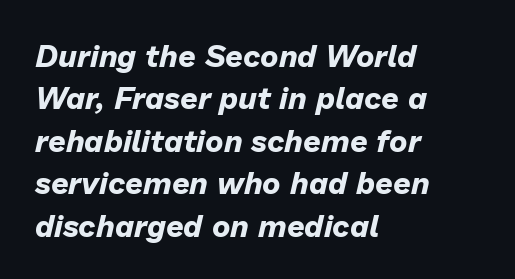
Q: Is the text bold? A: Yes.
Q: Is the text italic (slanted)? A: Yes, it leans right by about 13 degrees.
Q: Is the text underlined? A: No.
Q: How is the paragraph aligned? A: Left-aligned.
Q: Is the spacing between letters normal or unusually wide? A: Normal.
Q: Is the spacing between lines tight, normal or loose? A: Normal.
Q: Width (condensed, normal, or wide)? A: Normal.
Q: Stroke contrast? A: Low.
Q: x-height? A: Medium.
Q: Monospaced? A: No.
